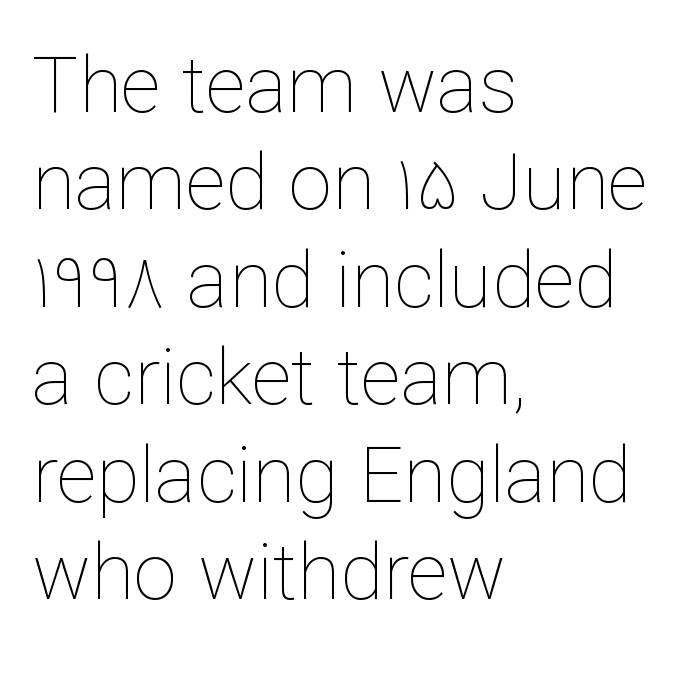
This sample uses an upright cut, with every glyph sitting square on the baseline. Check under the words: just untouched page. What stands out about the letter spacing? Nothing — it is the standard amount. Proportional: the letters do not fall into vertical columns.
